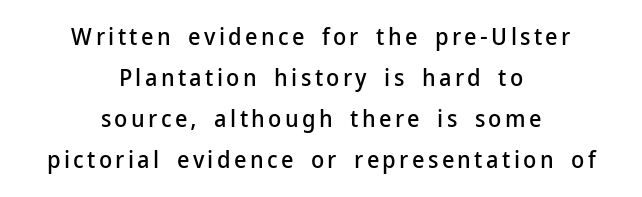
Q: Is the text italic (slanted)? A: No, it is upright.
Q: Is the text underlined? A: No.
Q: How is the paragraph aligned? A: Centered.
